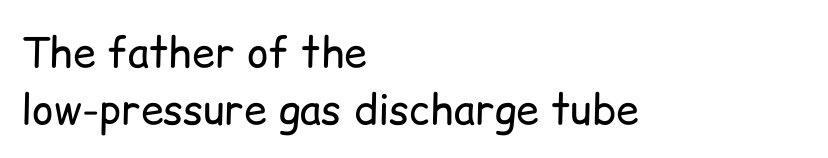
The image shows 41 px regular-weight sans-serif type, upright; set left-aligned, normal line spacing (1.4x), normal letter spacing, not underlined; low stroke contrast and a medium x-height.
